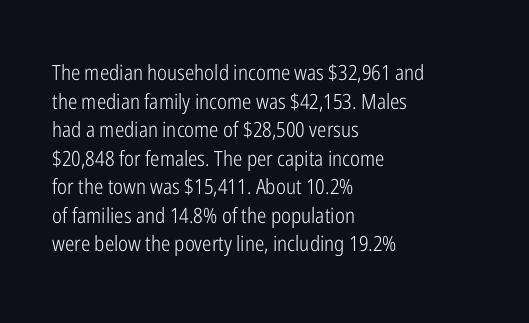
{"italic": "no", "bold": "no", "underline": "no", "align": "left", "line_spacing": "normal", "line_spacing_ratio": 1.36, "letter_spacing": "normal", "letter_spacing_em": 0.0, "glyph_px": 21}
